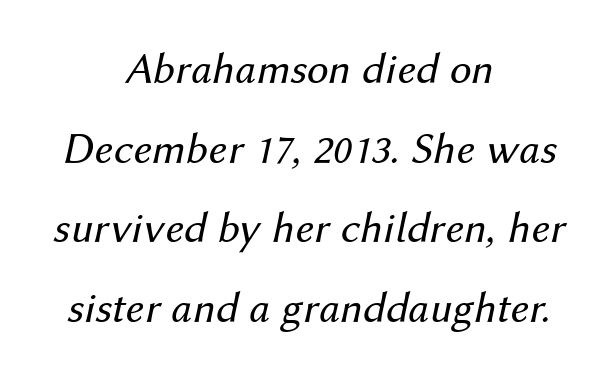
Has an underline been added? It has not. Note the varied advance widths — an 'i' is clearly narrower than an 'm'. Each stroke keeps to a modest, everyday thickness or less. A typesetter would mark this as italic. You could call the tracking neutral — neither tight nor loose.
